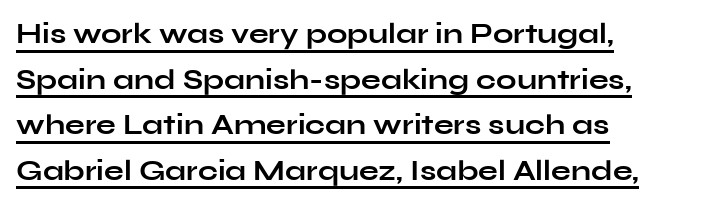
{"serif": "no", "italic": "no", "bold": "yes", "weight": "bold", "width": "wide", "stroke_contrast": "low", "x_height": "medium", "monospaced": "no", "underline": "yes", "align": "left", "line_spacing": "normal", "line_spacing_ratio": 1.57, "letter_spacing": "normal", "letter_spacing_em": 0.0, "glyph_px": 29}
